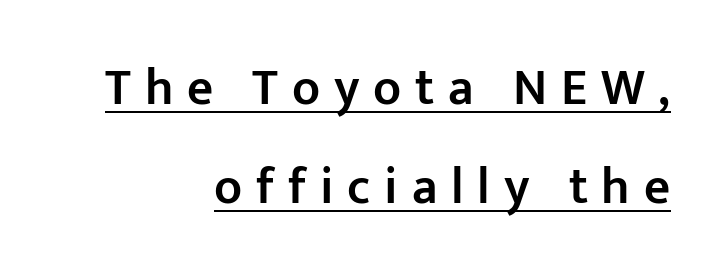
The image shows 51 px semibold sans-serif type, upright; set right-aligned, loose line spacing (1.94x), unusually wide letter spacing (+0.27 em), underlined; low stroke contrast and a medium x-height.
